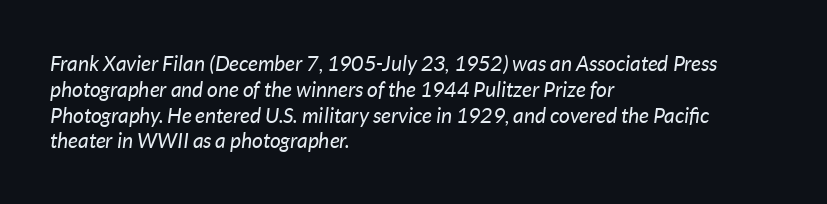
{"italic": "yes", "lean": "right", "slant_degrees": 7, "bold": "no", "underline": "no", "align": "left", "line_spacing_ratio": 1.23, "letter_spacing": "normal", "letter_spacing_em": 0.0, "glyph_px": 21}
